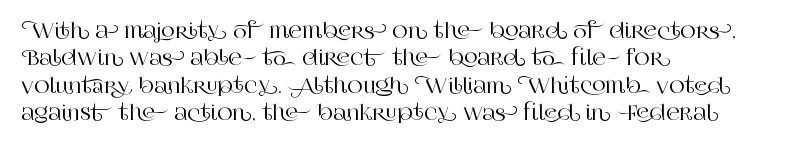
{"italic": "no", "underline": "no", "align": "left", "line_spacing": "normal", "line_spacing_ratio": 1.3, "letter_spacing": "normal", "letter_spacing_em": 0.0, "glyph_px": 21}
